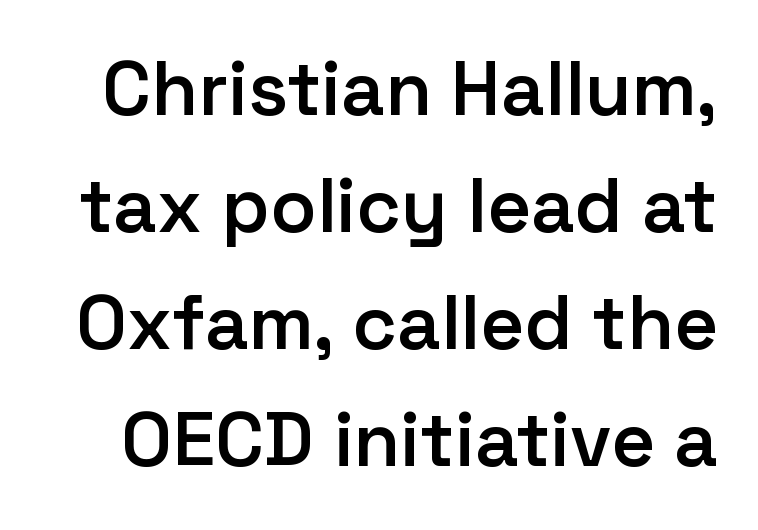
The image shows 76 px semibold sans-serif type, upright; set normal line spacing (1.54x), normal letter spacing, not underlined; low stroke contrast and a medium x-height.
